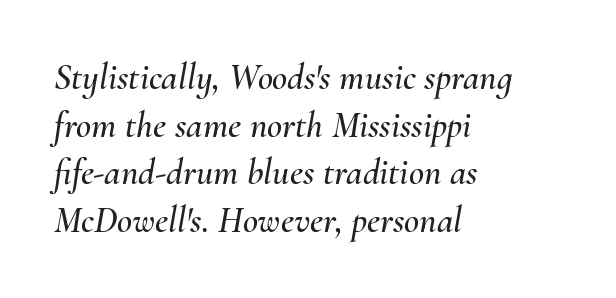
Q: Is the text italic (slanted)? A: Yes, it leans right by about 10 degrees.
Q: Is the text underlined? A: No.
Q: How is the paragraph aligned? A: Left-aligned.
Q: Is the spacing between letters normal or unusually wide? A: Normal.
Q: Is the spacing between lines tight, normal or loose? A: Normal.
Q: Width (condensed, normal, or wide)? A: Normal.
Q: Stroke contrast? A: Medium.
Q: x-height? A: Small.
Q: Monospaced? A: No.
